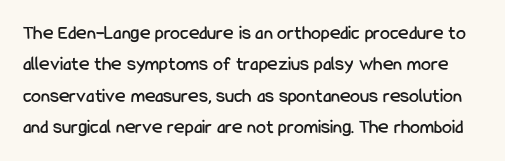
The image shows 20 px text type, upright; set normal line spacing (1.57x), normal letter spacing, not underlined.
